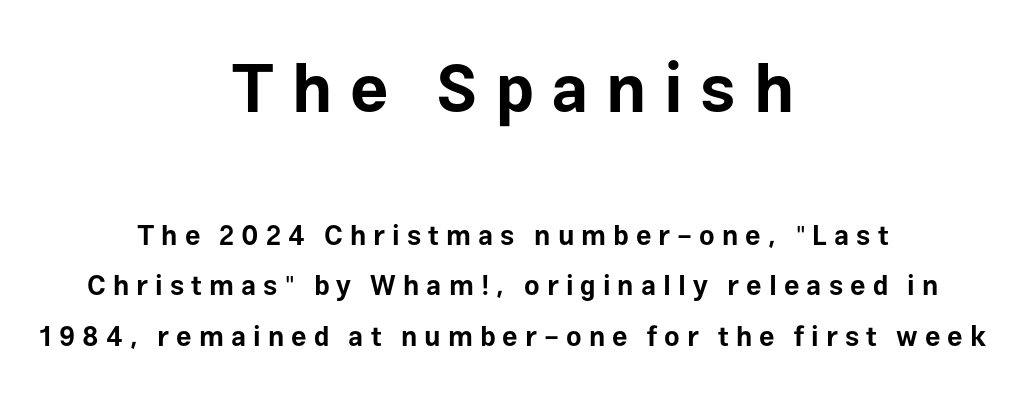
Summary of weight: heavy, a full bold. Scale decreases going downward across the two blocks. Glance below the letters and you will spot only blank space. The face used here is proportionally spaced, like ordinary book or web type. Unlike a traditional serif, this face leaves its strokes unadorned. The type is letterspaced generously, with wide tracking.
